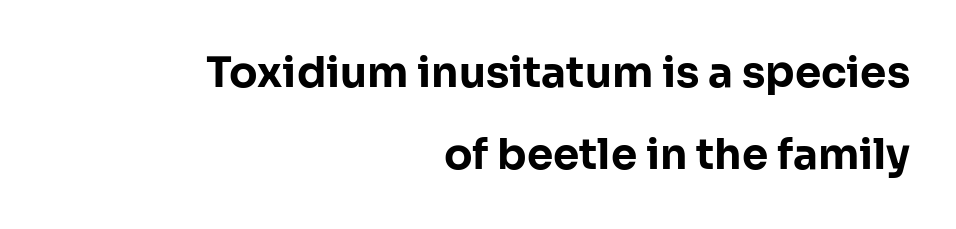
The image shows 42 px bold sans-serif type, upright; set right-aligned, loose line spacing (1.96x), normal letter spacing, not underlined; low stroke contrast and a medium x-height.
